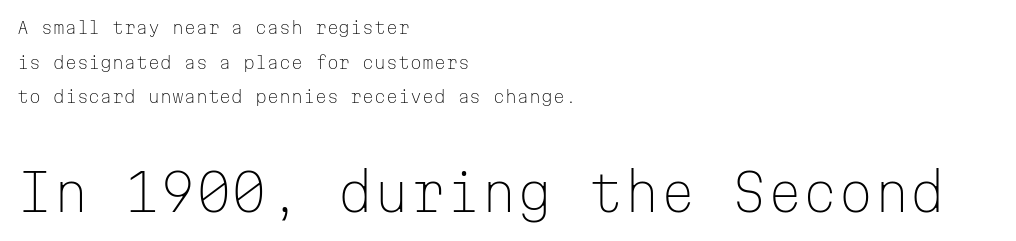
The image shows 51 px light sans-serif type, upright, monospaced; set left-aligned, loose line spacing (2.03x), normal letter spacing, not underlined; the second (bottom) block is 3.0x larger; low stroke contrast and a medium x-height.
